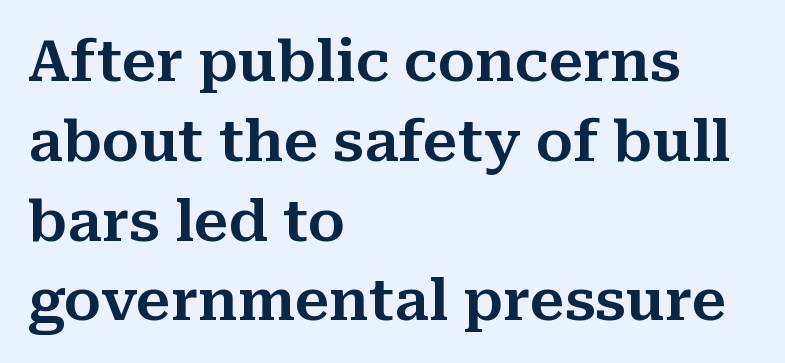
The image shows 57 px serif type, upright; set left-aligned, normal line spacing (1.4x), normal letter spacing, not underlined; medium stroke contrast and a medium x-height.
